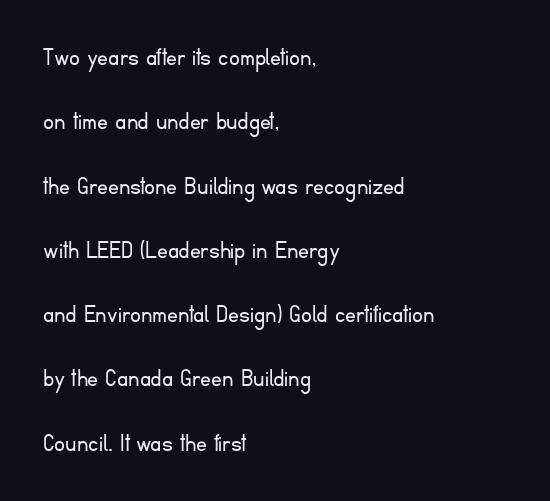
The image shows 27 px text type, upright; set left-aligned, loose line spacing (2.38x), normal letter spacing, not underlined.
